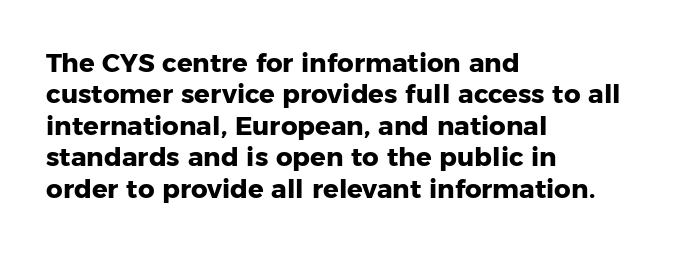
Q: Is the text bold? A: Yes.
Q: Is the text italic (slanted)? A: No, it is upright.
Q: Is the text underlined? A: No.
Q: How is the paragraph aligned? A: Left-aligned.
Q: Is the spacing between letters normal or unusually wide? A: Normal.
